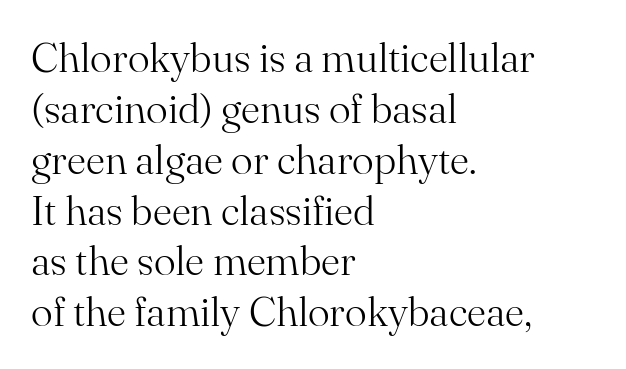
Yep, those are serifs on the letters. Look at the tracking — it's just the regular setting, nothing added. Plain, unruled lines of type. Ascenders rise straight up at ninety degrees.
